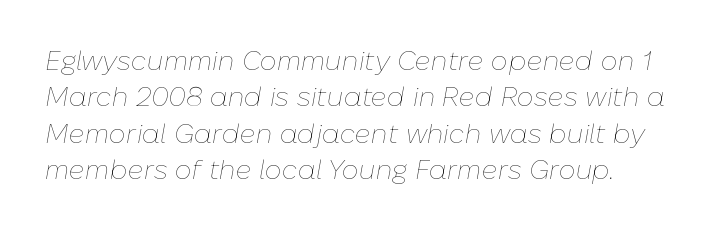
{"italic": "yes", "lean": "right", "slant_degrees": 10, "bold": "no", "underline": "no", "line_spacing": "normal", "line_spacing_ratio": 1.35, "letter_spacing": "normal", "letter_spacing_em": 0.0, "glyph_px": 27}
